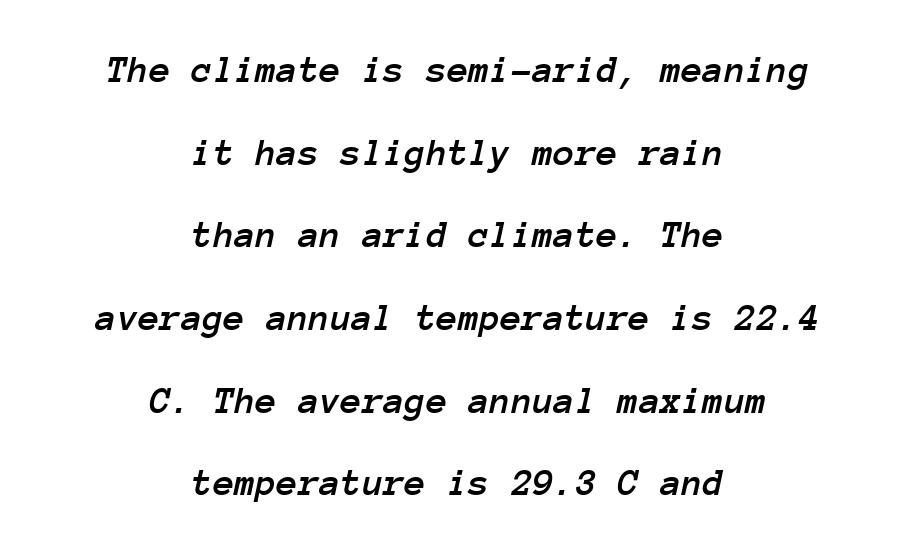
Monospaced: the letters line up in strict vertical columns. Unmarked baselines from the first word to the last. These lines stack symmetrically, like a column narrowing and widening about its center. If you measured baseline to baseline, you'd find a long distance.
